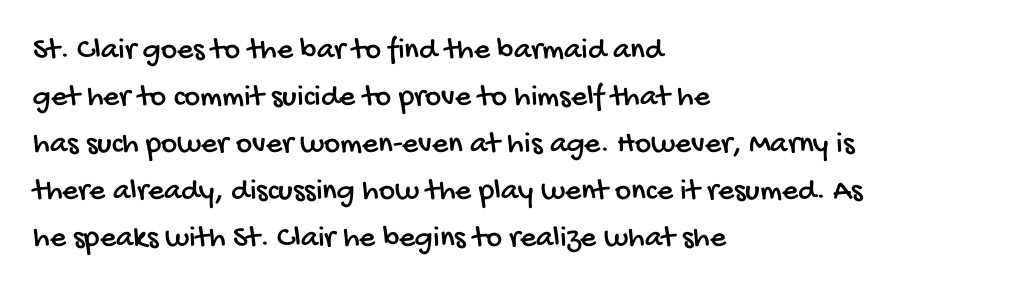
Q: Is the typeface a serif or a sans-serif typeface? A: Sans-serif.
Q: Is the text underlined? A: No.
Q: How is the paragraph aligned? A: Left-aligned.
Q: Is the spacing between letters normal or unusually wide? A: Normal.
Q: Is the spacing between lines tight, normal or loose? A: Normal.
Q: Width (condensed, normal, or wide)? A: Condensed.
Q: Stroke contrast? A: Low.
Q: x-height? A: Large.
Q: Monospaced? A: No.
